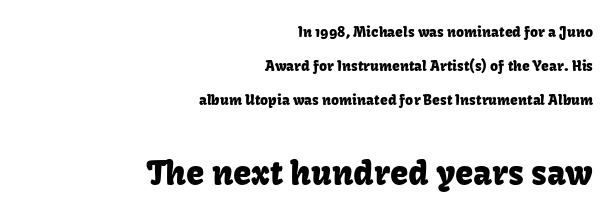
{"serif": "no", "italic": "no", "width": "normal", "stroke_contrast": "low", "x_height": "medium", "monospaced": "no", "underline": "no", "align": "right", "line_spacing": "loose", "line_spacing_ratio": 2.44, "letter_spacing": "normal", "letter_spacing_em": 0.0, "larger_block": "second", "size_ratio": 2.36, "glyph_px": 33}
